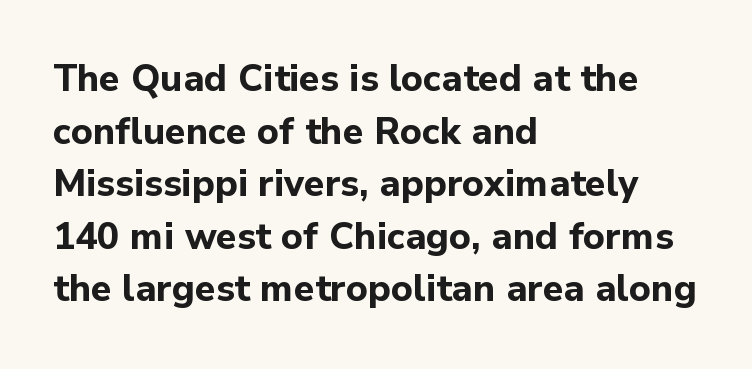
{"serif": "no", "italic": "no", "bold": "yes", "weight": "bold", "width": "normal", "stroke_contrast": "low", "x_height": "medium", "monospaced": "no", "underline": "no", "align": "left", "line_spacing": "normal", "line_spacing_ratio": 1.42, "letter_spacing": "normal", "letter_spacing_em": 0.0, "glyph_px": 37}
